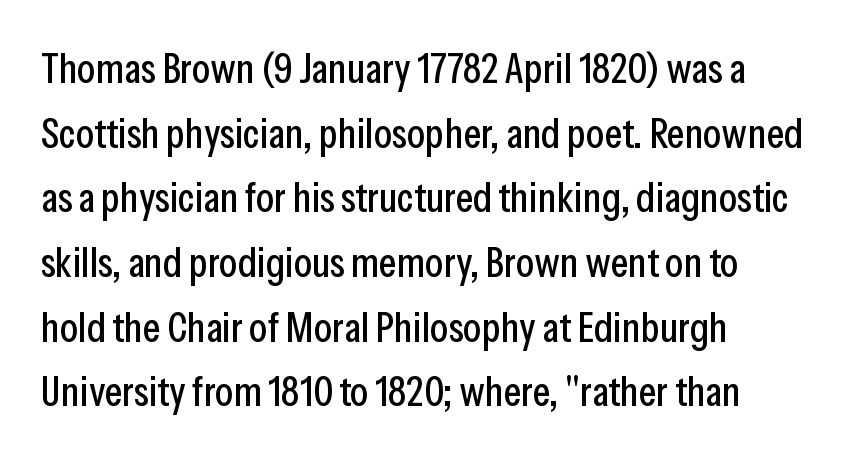
Q: Is the text italic (slanted)? A: No, it is upright.
Q: Is the typeface a serif or a sans-serif typeface? A: Sans-serif.
Q: Is the text underlined? A: No.
Q: How is the paragraph aligned? A: Left-aligned.
Q: Is the spacing between letters normal or unusually wide? A: Normal.
Q: Is the spacing between lines tight, normal or loose? A: Normal.
Q: Width (condensed, normal, or wide)? A: Condensed.
Q: Stroke contrast? A: Low.
Q: x-height? A: Medium.
Q: Monospaced? A: No.
